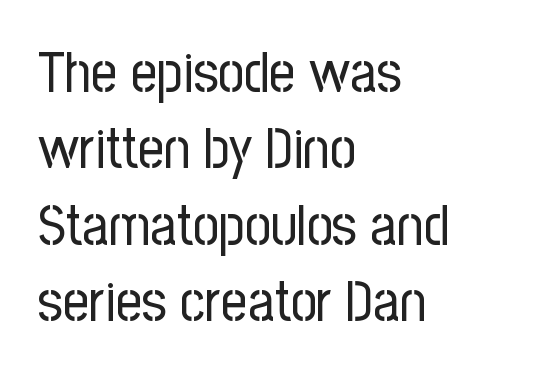
{"serif": "no", "italic": "no", "bold": "no", "weight": "regular", "width": "condensed", "stroke_contrast": "low", "x_height": "medium", "monospaced": "no", "underline": "no", "align": "left", "line_spacing": "normal", "line_spacing_ratio": 1.34, "letter_spacing": "normal", "letter_spacing_em": 0.0, "glyph_px": 57}
